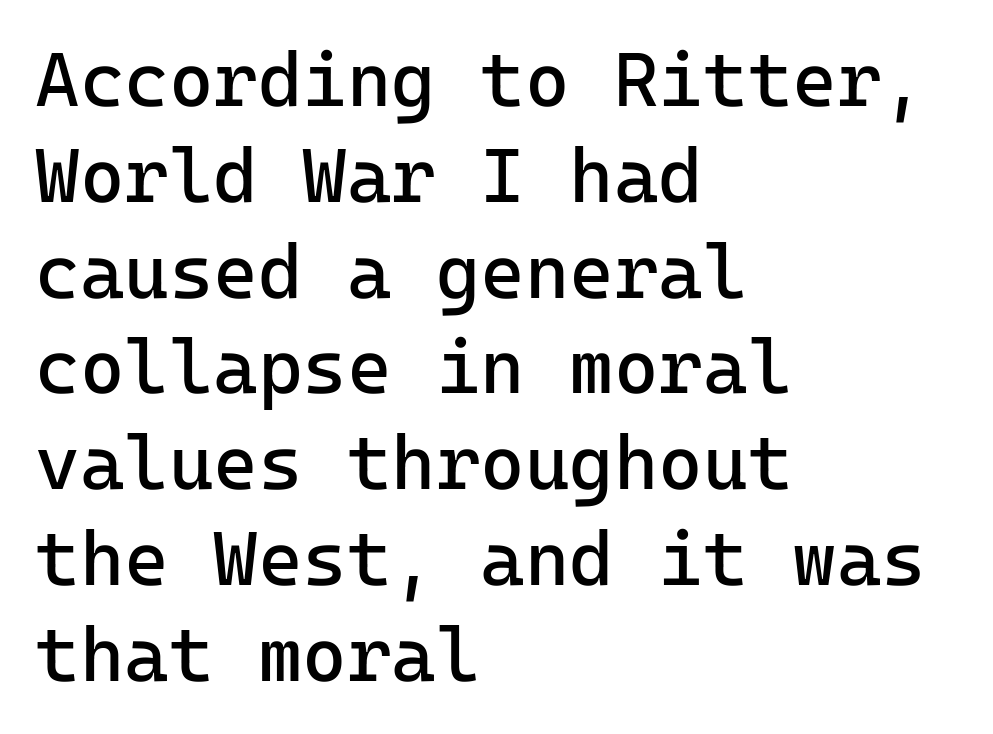
{"serif": "no", "italic": "no", "bold": "no", "weight": "regular", "width": "normal", "stroke_contrast": "low", "x_height": "medium", "monospaced": "yes", "underline": "no", "align": "left", "line_spacing": "normal", "line_spacing_ratio": 1.26, "letter_spacing": "normal", "letter_spacing_em": 0.0, "glyph_px": 76}
